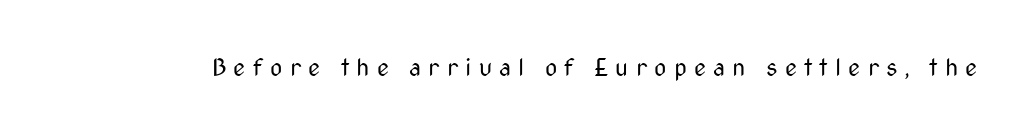
Q: Is the text bold? A: No.
Q: Is the text italic (slanted)? A: No, it is upright.
Q: Is the text underlined? A: No.
Q: Is the spacing between letters normal or unusually wide? A: Unusually wide.
